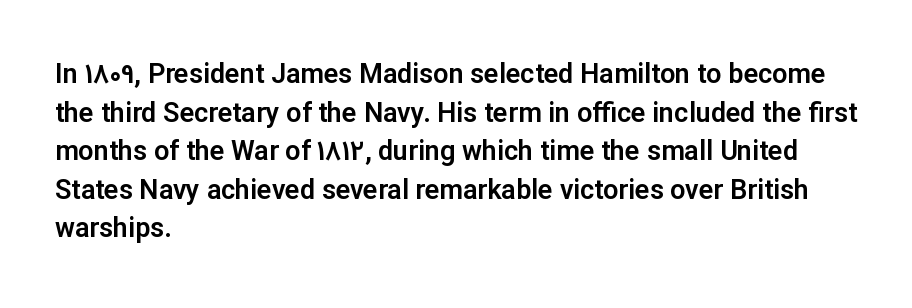
Q: Is the text italic (slanted)? A: No, it is upright.
Q: Is the text underlined? A: No.
Q: How is the paragraph aligned? A: Left-aligned.
Q: Is the spacing between letters normal or unusually wide? A: Normal.
Q: Is the spacing between lines tight, normal or loose? A: Normal.
